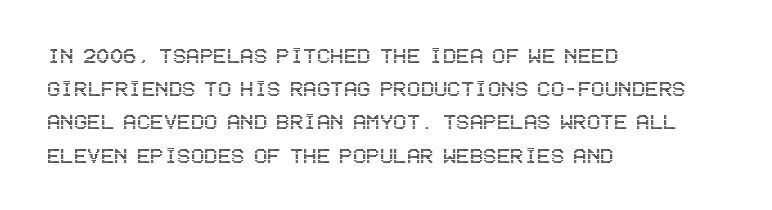
The image shows 25 px text type, upright; set left-aligned, normal line spacing (1.33x), normal letter spacing, not underlined.
